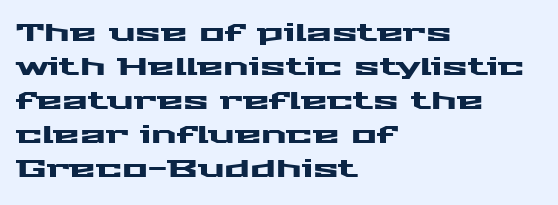
Q: Is the text italic (slanted)? A: No, it is upright.
Q: Is the text underlined? A: No.
Q: How is the paragraph aligned? A: Left-aligned.
Q: Is the spacing between letters normal or unusually wide? A: Normal.
Q: Is the spacing between lines tight, normal or loose? A: Normal.
